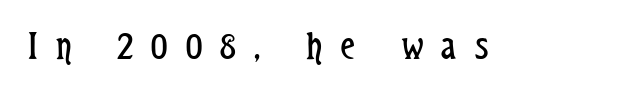
{"serif": "no", "italic": "no", "bold": "no", "weight": "regular", "width": "condensed", "stroke_contrast": "low", "x_height": "medium", "monospaced": "no", "underline": "no", "letter_spacing": "wide", "letter_spacing_em": 0.45, "glyph_px": 41}
